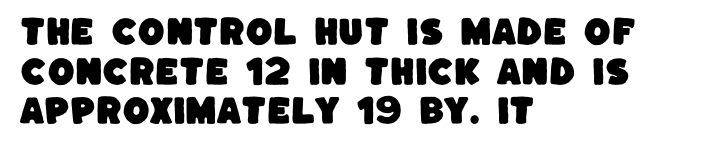
Q: Is the typeface a serif or a sans-serif typeface? A: Sans-serif.
Q: Is the text underlined? A: No.
Q: How is the paragraph aligned? A: Left-aligned.
Q: Is the spacing between letters normal or unusually wide? A: Normal.
Q: Is the spacing between lines tight, normal or loose? A: Normal.
Q: Width (condensed, normal, or wide)? A: Normal.
Q: Stroke contrast? A: Low.
Q: x-height? A: Large.
Q: Monospaced? A: No.
